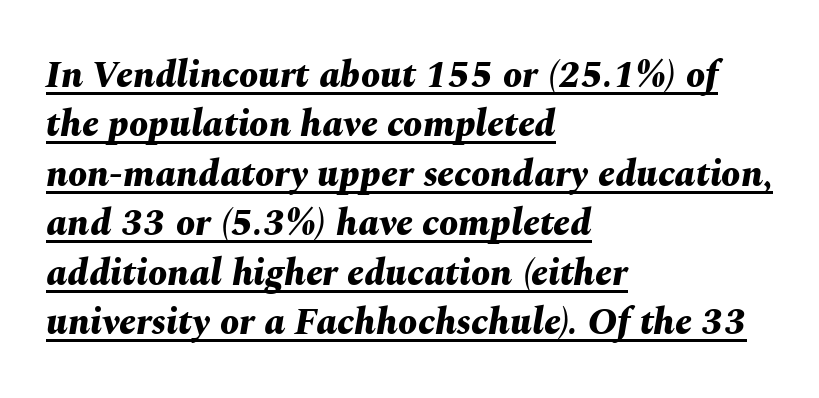
{"italic": "yes", "lean": "right", "slant_degrees": 10, "bold": "yes", "weight": "bold", "width": "normal", "stroke_contrast": "medium", "x_height": "medium", "monospaced": "no", "underline": "yes", "align": "left", "line_spacing": "normal", "line_spacing_ratio": 1.3, "letter_spacing": "normal", "letter_spacing_em": 0.0, "glyph_px": 38}
